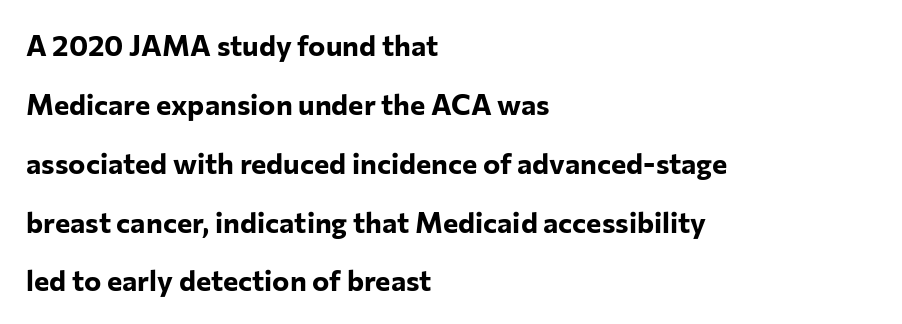
{"serif": "no", "italic": "no", "bold": "yes", "weight": "bold", "width": "normal", "stroke_contrast": "low", "x_height": "medium", "monospaced": "no", "underline": "no", "align": "left", "line_spacing": "loose", "line_spacing_ratio": 2.03, "letter_spacing": "normal", "letter_spacing_em": 0.0, "glyph_px": 29}
